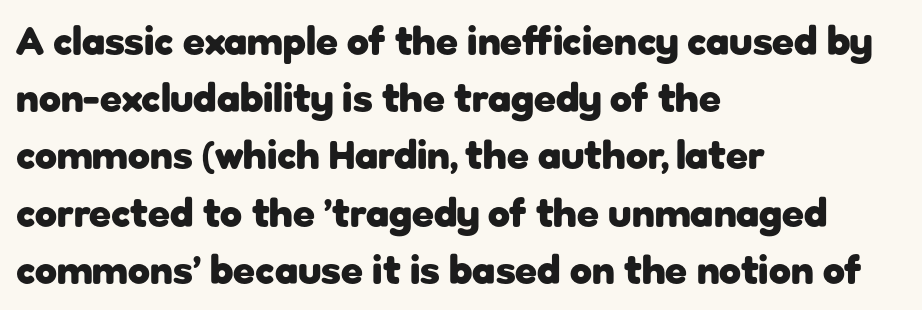
Q: Is the text bold? A: Yes.
Q: Is the text italic (slanted)? A: No, it is upright.
Q: Is the typeface a serif or a sans-serif typeface? A: Sans-serif.
Q: Is the text underlined? A: No.
Q: How is the paragraph aligned? A: Left-aligned.
Q: Is the spacing between letters normal or unusually wide? A: Normal.
Q: Is the spacing between lines tight, normal or loose? A: Normal.
Q: Width (condensed, normal, or wide)? A: Normal.
Q: Stroke contrast? A: Low.
Q: x-height? A: Medium.
Q: Monospaced? A: No.
